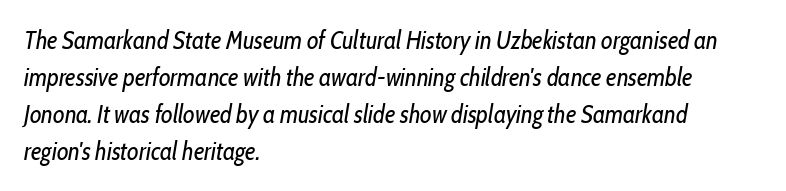
Q: Is the text bold? A: No.
Q: Is the text italic (slanted)? A: Yes, it leans right by about 10 degrees.
Q: Is the text underlined? A: No.
Q: How is the paragraph aligned? A: Left-aligned.
Q: Is the spacing between letters normal or unusually wide? A: Normal.
Q: Is the spacing between lines tight, normal or loose? A: Normal.
